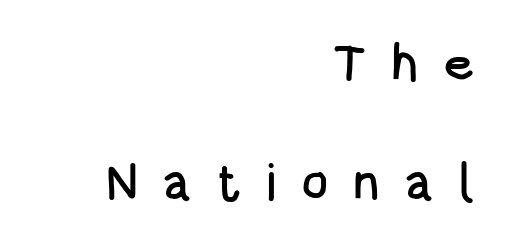
{"serif": "no", "italic": "no", "width": "condensed", "stroke_contrast": "low", "x_height": "large", "monospaced": "no", "underline": "no", "align": "right", "line_spacing": "loose", "line_spacing_ratio": 2.32, "letter_spacing": "wide", "letter_spacing_em": 0.48, "glyph_px": 51}
